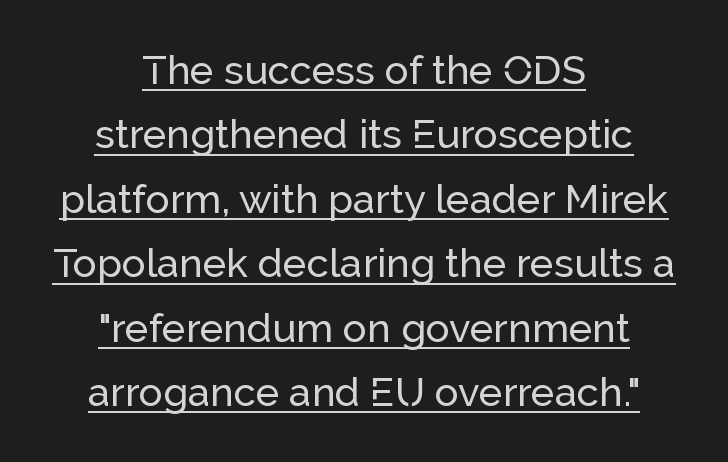
{"serif": "no", "italic": "no", "width": "normal", "stroke_contrast": "low", "x_height": "medium", "monospaced": "no", "underline": "yes", "align": "center", "line_spacing": "normal", "line_spacing_ratio": 1.61, "letter_spacing": "normal", "letter_spacing_em": 0.0, "glyph_px": 40}
